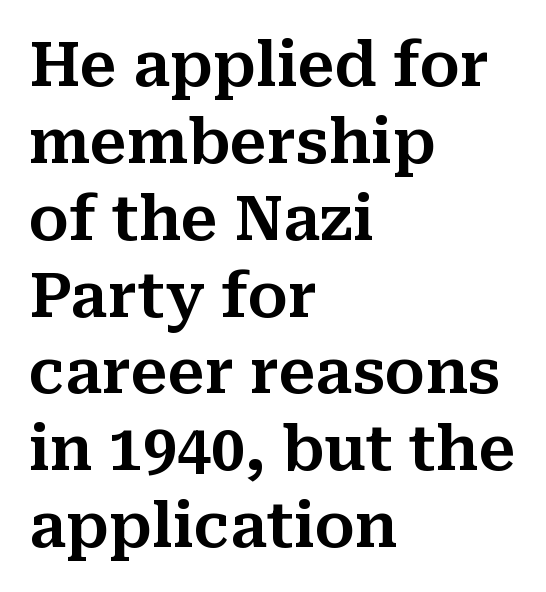
Q: Is the text italic (slanted)? A: No, it is upright.
Q: Is the typeface a serif or a sans-serif typeface? A: Serif.
Q: Is the text underlined? A: No.
Q: How is the paragraph aligned? A: Left-aligned.
Q: Is the spacing between letters normal or unusually wide? A: Normal.
Q: Is the spacing between lines tight, normal or loose? A: Normal.
Q: Width (condensed, normal, or wide)? A: Normal.
Q: Stroke contrast? A: Medium.
Q: x-height? A: Medium.
Q: Monospaced? A: No.
